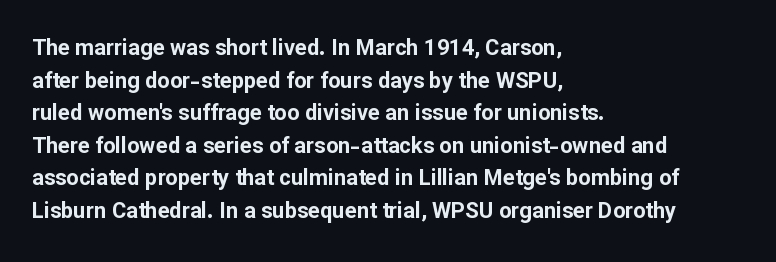
The letters stand straight up with perfectly vertical stems. Vertical spacing — default. Beneath every word, the page is bare. Typeset ragged right — the left edge is the straight one.
